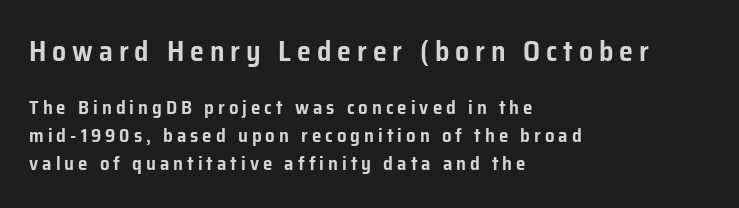
{"serif": "no", "italic": "no", "width": "normal", "stroke_contrast": "low", "x_height": "medium", "monospaced": "no", "underline": "no", "align": "left", "line_spacing": "normal", "line_spacing_ratio": 1.46, "letter_spacing": "wide", "letter_spacing_em": 0.21, "larger_block": "first", "size_ratio": 1.47, "glyph_px": 28}
